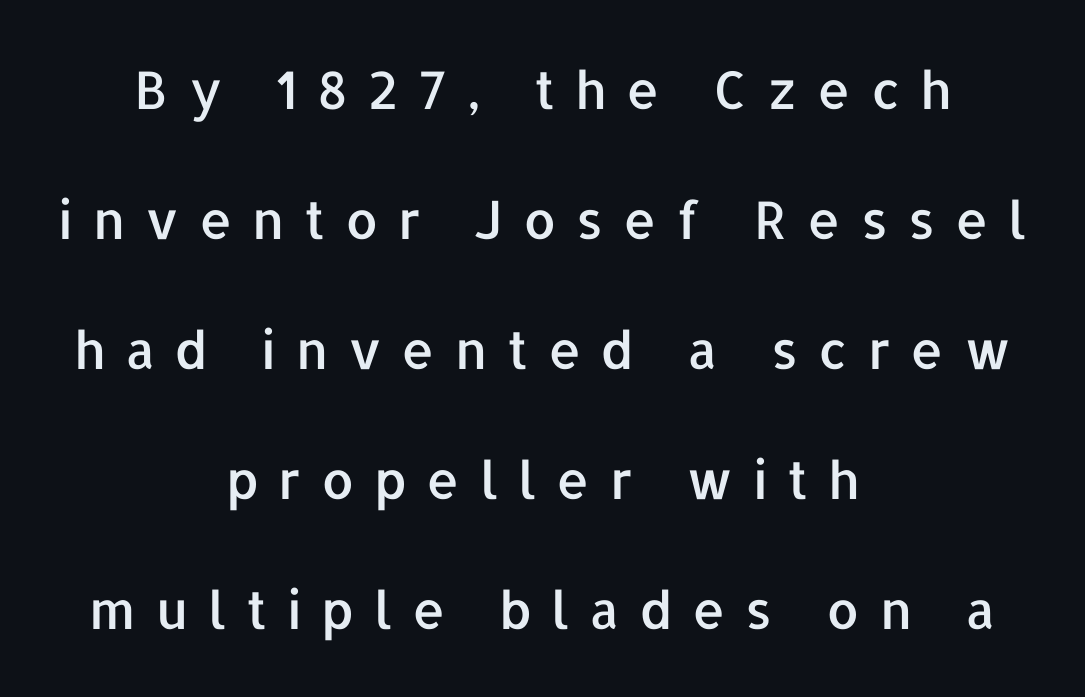
Q: Is the text italic (slanted)? A: No, it is upright.
Q: Is the typeface a serif or a sans-serif typeface? A: Sans-serif.
Q: Is the text underlined? A: No.
Q: How is the paragraph aligned? A: Centered.
Q: Is the spacing between letters normal or unusually wide? A: Unusually wide.
Q: Is the spacing between lines tight, normal or loose? A: Loose.
Q: Width (condensed, normal, or wide)? A: Normal.
Q: Stroke contrast? A: Low.
Q: x-height? A: Medium.
Q: Monospaced? A: No.
